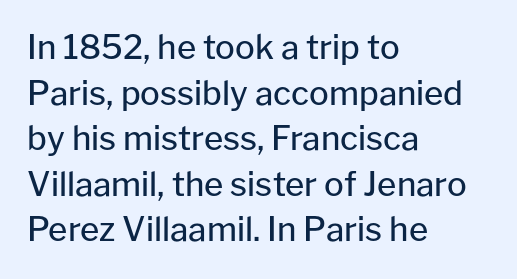
{"serif": "no", "italic": "no", "bold": "no", "weight": "regular", "width": "normal", "stroke_contrast": "low", "x_height": "medium", "monospaced": "no", "underline": "no", "align": "left", "line_spacing": "normal", "line_spacing_ratio": 1.38, "letter_spacing": "normal", "letter_spacing_em": 0.0, "glyph_px": 33}
